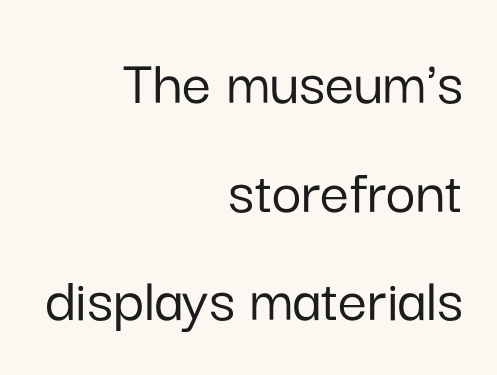
The image shows 65 px sans-serif type, upright; set right-aligned, normal line spacing (1.67x), normal letter spacing, not underlined; low stroke contrast and a medium x-height.
